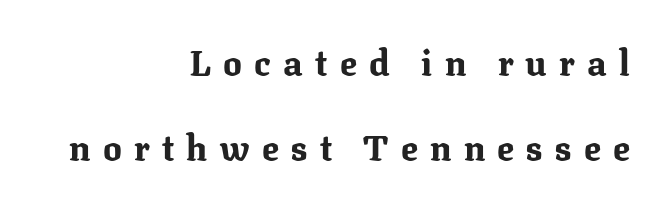
Underlining? Definitely not there. The leading is generous, giving the passage an open texture. Is the letter spacing exaggerated? Yes — the characters are pushed far apart. Varying glyph widths throughout — classic text-font behaviour. Ordinary non-slanted type is in use. Observe the serifs anchoring each vertical stroke in this sample.
